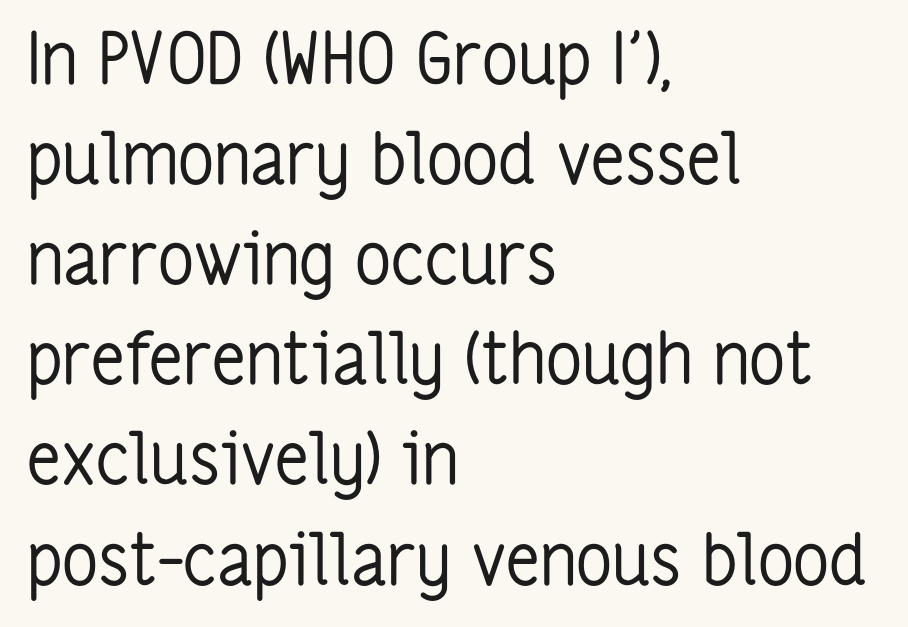
The image shows 71 px regular-weight, condensed sans-serif type, upright; set left-aligned, normal line spacing (1.41x), normal letter spacing, not underlined; low stroke contrast and a medium x-height.
